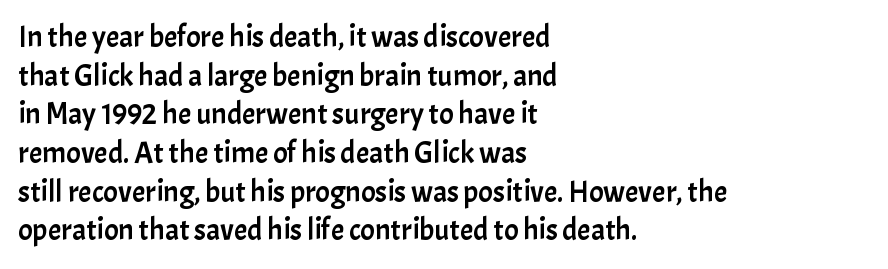
Q: Is the text italic (slanted)? A: No, it is upright.
Q: Is the typeface a serif or a sans-serif typeface? A: Sans-serif.
Q: Is the text underlined? A: No.
Q: How is the paragraph aligned? A: Left-aligned.
Q: Is the spacing between letters normal or unusually wide? A: Normal.
Q: Is the spacing between lines tight, normal or loose? A: Normal.
Q: Width (condensed, normal, or wide)? A: Normal.
Q: Stroke contrast? A: Low.
Q: x-height? A: Medium.
Q: Monospaced? A: No.
